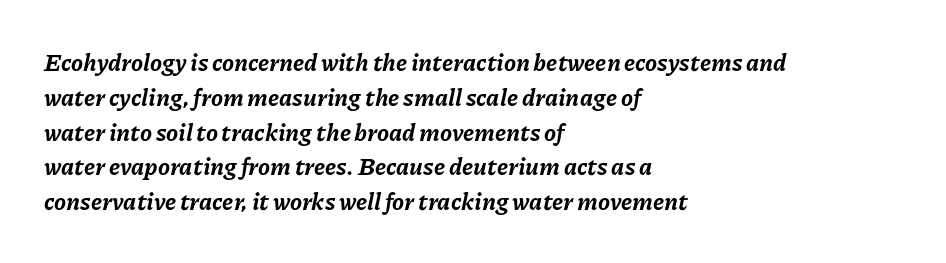
The image shows 24 px bold type, italic (leaning right); set left-aligned, normal line spacing (1.45x), normal letter spacing, not underlined.
